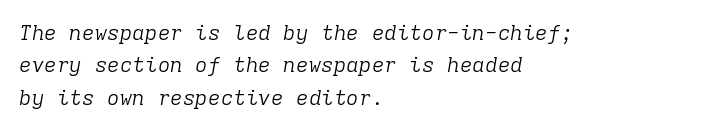
The image shows 21 px text type, italic (leaning right); set left-aligned, normal line spacing (1.54x), normal letter spacing, not underlined.
